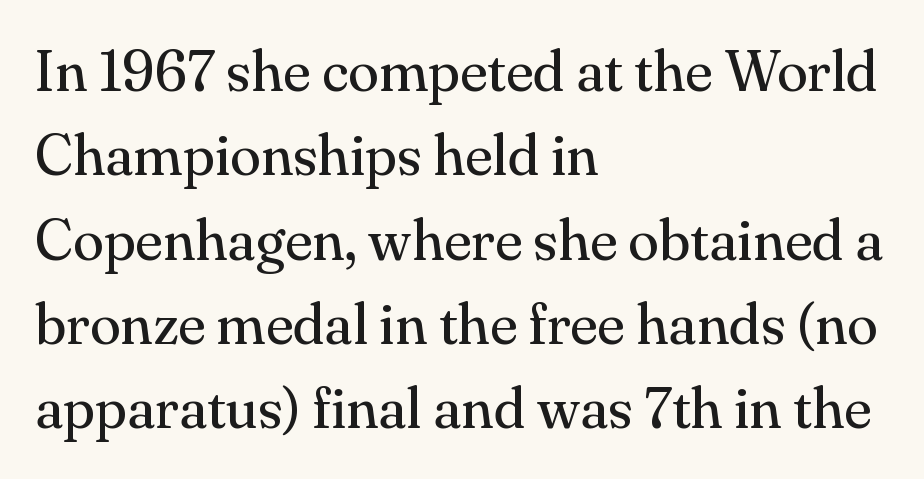
Students, observe: this is what conventionally led text looks like. Underlining? Definitely not there. The letters carry serifs — small finishing strokes at the ends of their stems. The strokes carry an ordinary text weight at most. The horizontal fit of the characters is conventional and even. If you drew a line through each stem, it would be perfectly vertical.
